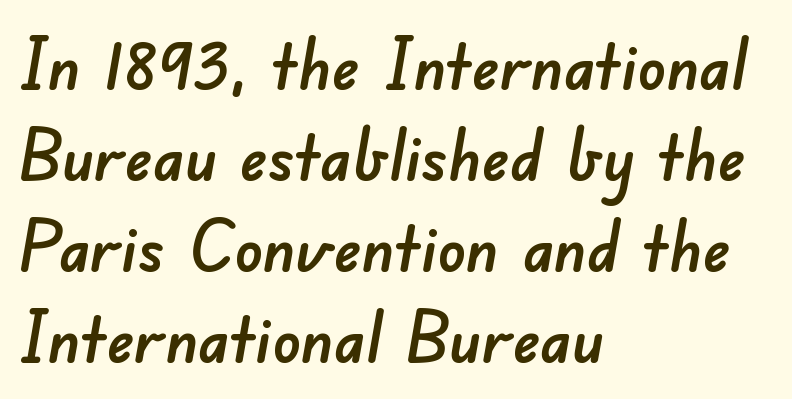
Check where the strokes stop: nothing finishes them off — pure sans. The vertical gap from one line to the next is medium. The rendering keeps characters at their native spacing. This sample has the flowing, uneven cadence of proportional lettering. The zone under the glyphs is completely vacant. Left-aligned paragraph, ragged on the right.
